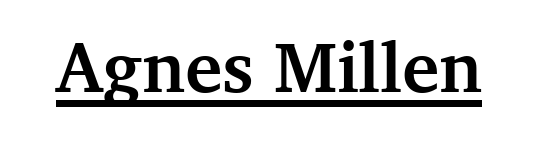
Q: Is the text bold? A: Yes.
Q: Is the text italic (slanted)? A: No, it is upright.
Q: Is the typeface a serif or a sans-serif typeface? A: Serif.
Q: Is the text underlined? A: Yes.
Q: Is the spacing between letters normal or unusually wide? A: Normal.
Q: Width (condensed, normal, or wide)? A: Normal.
Q: Stroke contrast? A: Medium.
Q: x-height? A: Medium.
Q: Monospaced? A: No.
